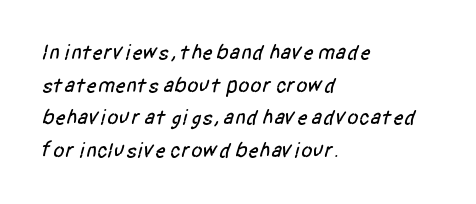
{"underline": "no", "align": "left", "line_spacing": "normal", "line_spacing_ratio": 1.55, "letter_spacing": "normal", "letter_spacing_em": 0.0, "glyph_px": 21}
